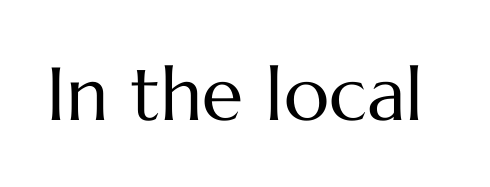
The image shows 75 px regular-weight type, upright; set normal letter spacing, not underlined; medium stroke contrast and a medium x-height.
